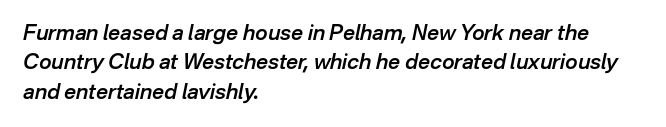
{"italic": "yes", "lean": "right", "slant_degrees": 12, "bold": "semi", "underline": "no", "align": "left", "line_spacing": "normal", "line_spacing_ratio": 1.4, "letter_spacing": "normal", "letter_spacing_em": 0.0, "glyph_px": 21}
